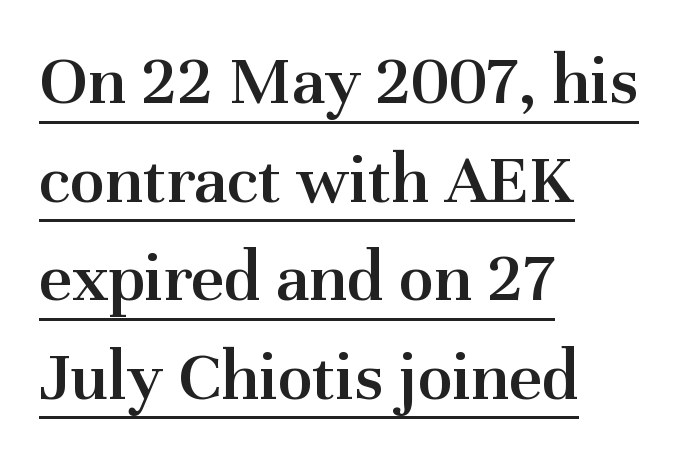
{"serif": "yes", "italic": "no", "bold": "semi", "weight": "semibold", "width": "normal", "stroke_contrast": "medium", "x_height": "medium", "monospaced": "no", "underline": "yes", "align": "left", "line_spacing": "normal", "line_spacing_ratio": 1.37, "letter_spacing": "normal", "letter_spacing_em": 0.0, "glyph_px": 72}
